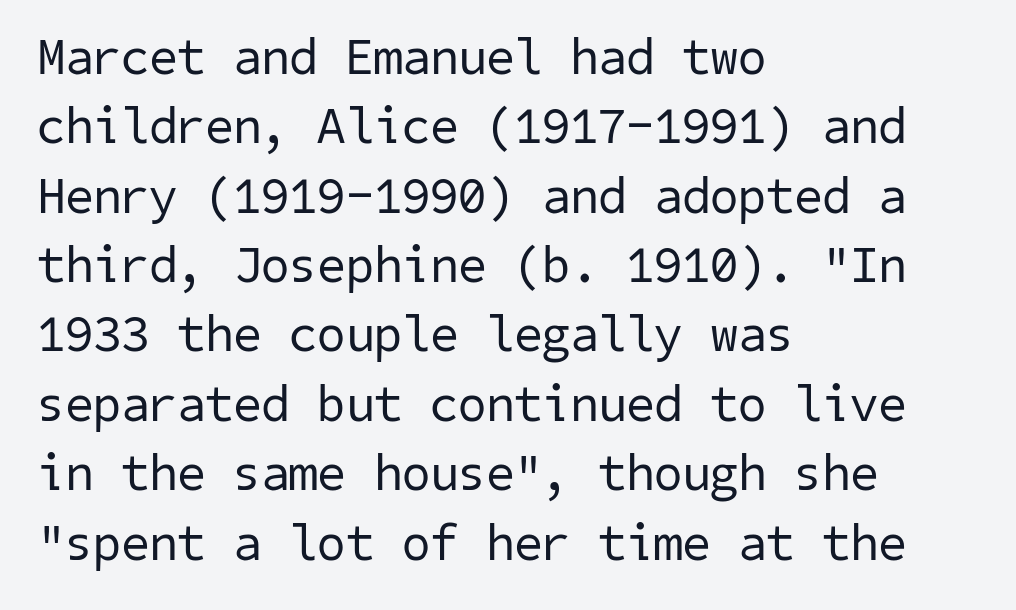
{"serif": "no", "bold": "no", "weight": "regular", "width": "normal", "stroke_contrast": "low", "x_height": "medium", "underline": "no", "align": "left", "line_spacing": "normal", "line_spacing_ratio": 1.36, "letter_spacing": "normal", "letter_spacing_em": 0.0, "glyph_px": 51}
